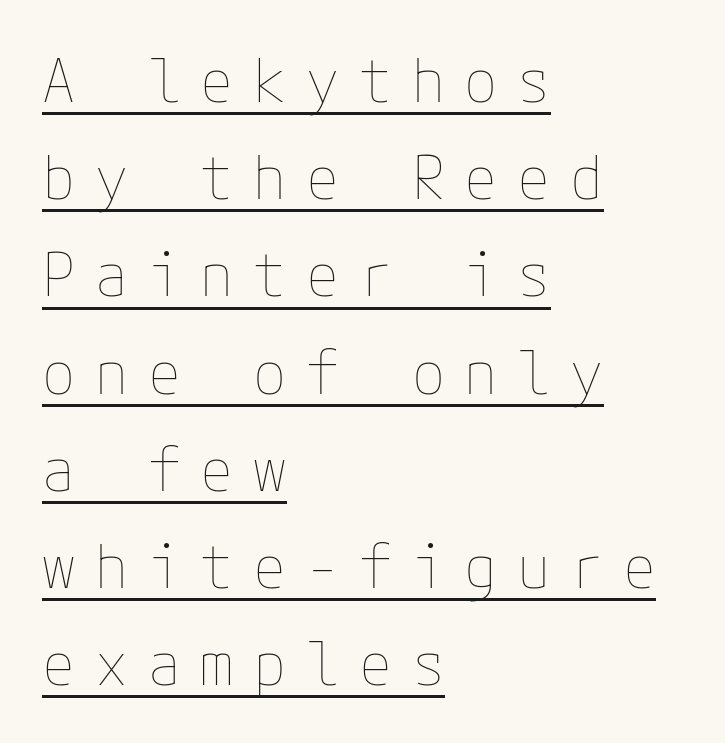
The image shows 60 px thin type, upright; set left-aligned, normal line spacing (1.62x), unusually wide letter spacing (+0.33 em), underlined; low stroke contrast and a medium x-height.
